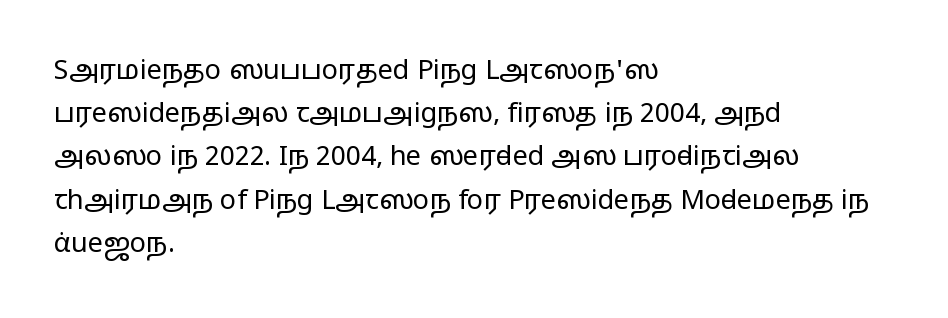
Q: Is the text bold? A: No.
Q: Is the text italic (slanted)? A: No, it is upright.
Q: Is the text underlined? A: No.
Q: How is the paragraph aligned? A: Left-aligned.
Q: Is the spacing between letters normal or unusually wide? A: Normal.
Q: Is the spacing between lines tight, normal or loose? A: Normal.
